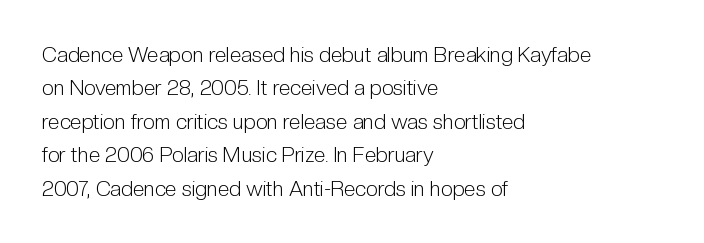
{"italic": "no", "bold": "no", "underline": "no", "align": "left", "line_spacing": "normal", "line_spacing_ratio": 1.59, "letter_spacing": "normal", "letter_spacing_em": 0.0, "glyph_px": 21}
